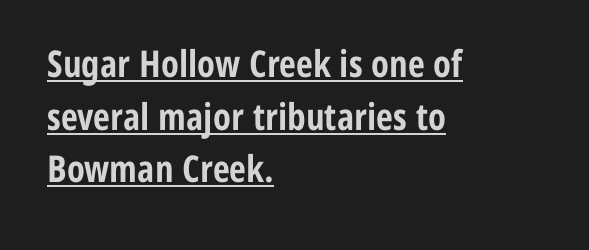
{"serif": "no", "italic": "no", "bold": "yes", "weight": "bold", "width": "condensed", "stroke_contrast": "low", "x_height": "medium", "monospaced": "no", "underline": "yes", "align": "left", "line_spacing": "normal", "line_spacing_ratio": 1.42, "letter_spacing": "normal", "letter_spacing_em": 0.0, "glyph_px": 37}
